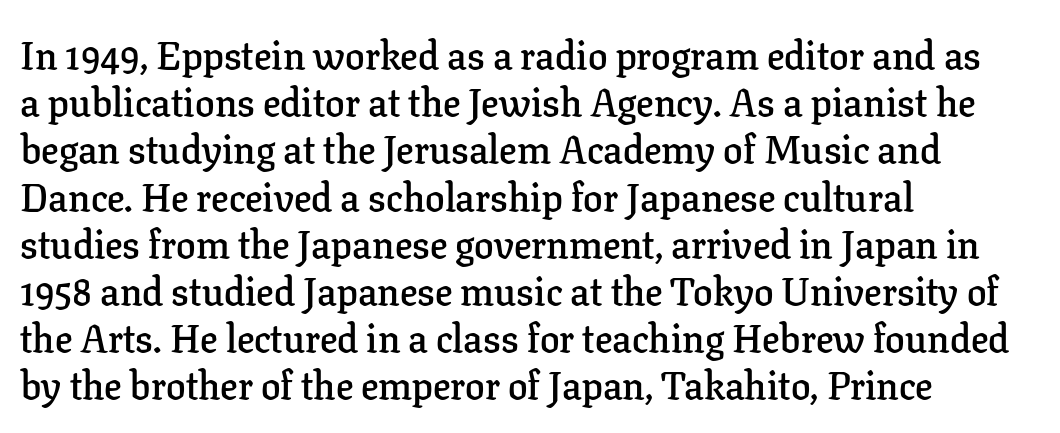
Q: Is the text bold? A: Semi-bold.
Q: Is the text italic (slanted)? A: No, it is upright.
Q: Is the typeface a serif or a sans-serif typeface? A: Serif.
Q: Is the text underlined? A: No.
Q: How is the paragraph aligned? A: Left-aligned.
Q: Is the spacing between letters normal or unusually wide? A: Normal.
Q: Width (condensed, normal, or wide)? A: Normal.
Q: Stroke contrast? A: Low.
Q: x-height? A: Medium.
Q: Monospaced? A: No.
